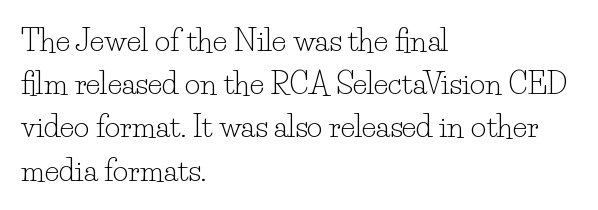
Do the characters align in a grid? No, the font is proportional. Glyph-to-glyph distance matches everyday printed text. The font's upright variant was chosen for this text. Type style note: has serifs.
